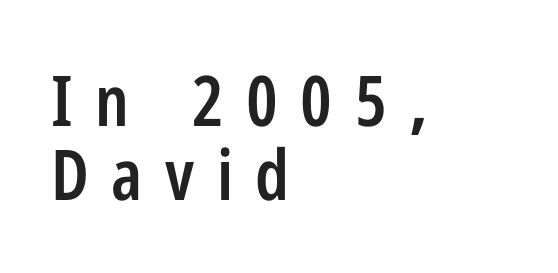
Tightly led — the rows are bunched. The letterforms stand isolated, each surrounded by extra space. This rendering features lettering with no underline. The rendering uses natural spacing where letterforms have individual widths.
